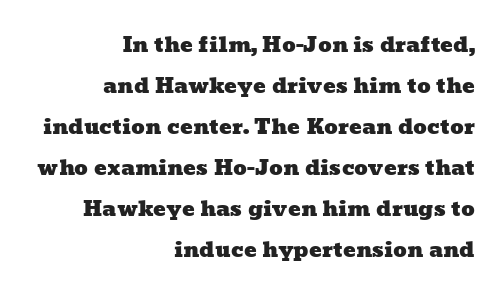
Q: Is the text underlined? A: No.
Q: How is the paragraph aligned? A: Right-aligned.
Q: Is the spacing between letters normal or unusually wide? A: Normal.
Q: Is the spacing between lines tight, normal or loose? A: Loose.
